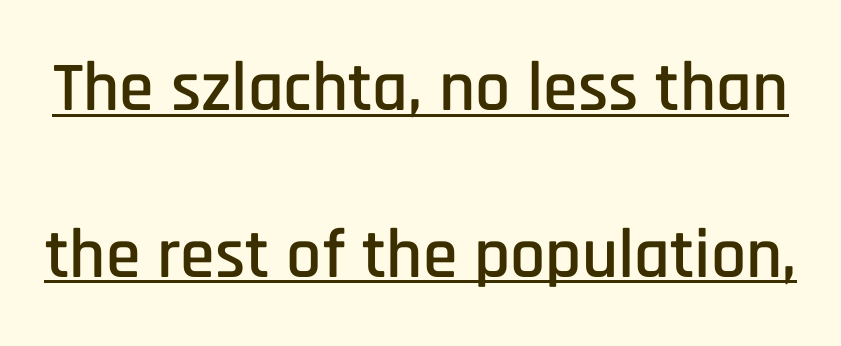
{"serif": "no", "italic": "no", "width": "condensed", "stroke_contrast": "low", "x_height": "large", "monospaced": "no", "underline": "yes", "line_spacing": "loose", "line_spacing_ratio": 2.38, "letter_spacing": "normal", "letter_spacing_em": 0.0, "glyph_px": 70}
